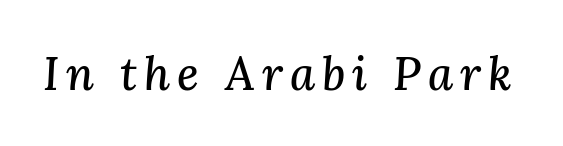
Just letters on the line, the space beneath them empty. Little horizontal feet cap the strokes, marking this as serif type. Compared with ordinary roman type, these characters are visibly tilted. These lines are rendered in a variable-pitch font.
